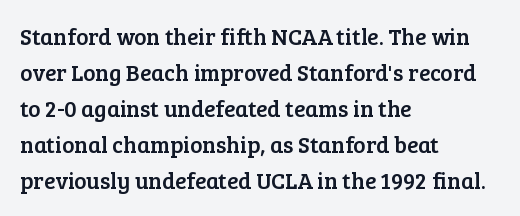
{"italic": "no", "underline": "no", "align": "left", "line_spacing": "normal", "line_spacing_ratio": 1.56, "letter_spacing": "normal", "letter_spacing_em": 0.0, "glyph_px": 23}
